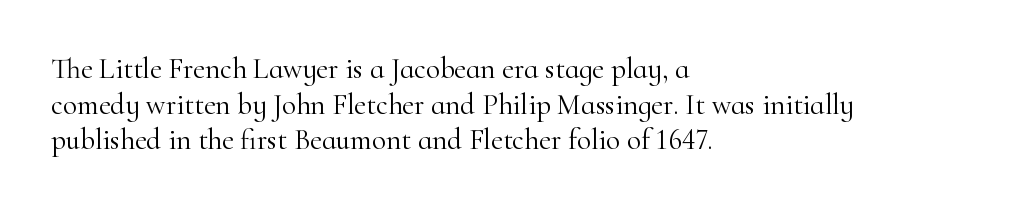
Q: Is the text bold? A: No.
Q: Is the text italic (slanted)? A: No, it is upright.
Q: Is the typeface a serif or a sans-serif typeface? A: Serif.
Q: Is the text underlined? A: No.
Q: How is the paragraph aligned? A: Left-aligned.
Q: Is the spacing between letters normal or unusually wide? A: Normal.
Q: Width (condensed, normal, or wide)? A: Normal.
Q: Stroke contrast? A: High.
Q: x-height? A: Small.
Q: Monospaced? A: No.
